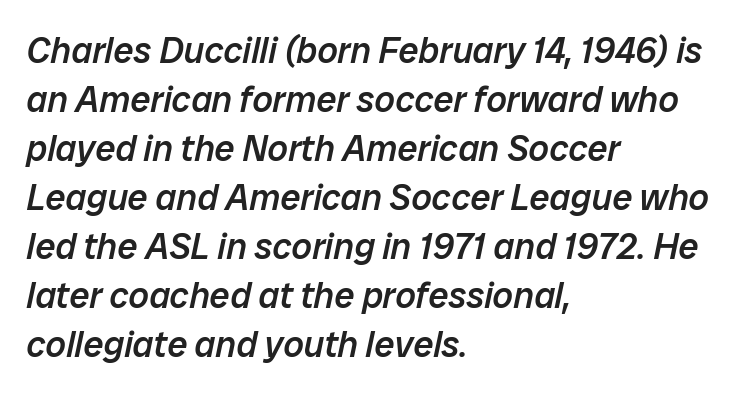
Q: Is the text bold? A: Semi-bold.
Q: Is the text italic (slanted)? A: Yes, it leans right by about 12 degrees.
Q: Is the text underlined? A: No.
Q: How is the paragraph aligned? A: Left-aligned.
Q: Is the spacing between letters normal or unusually wide? A: Normal.
Q: Is the spacing between lines tight, normal or loose? A: Normal.
Q: Width (condensed, normal, or wide)? A: Normal.
Q: Stroke contrast? A: Low.
Q: x-height? A: Medium.
Q: Monospaced? A: No.
